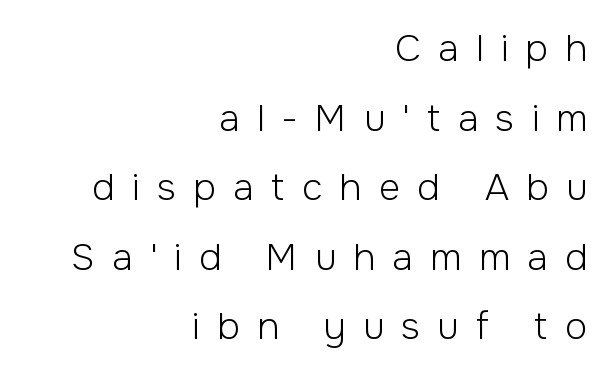
Q: Is the text bold? A: No.
Q: Is the text italic (slanted)? A: No, it is upright.
Q: Is the typeface a serif or a sans-serif typeface? A: Sans-serif.
Q: Is the text underlined? A: No.
Q: How is the paragraph aligned? A: Right-aligned.
Q: Is the spacing between letters normal or unusually wide? A: Unusually wide.
Q: Width (condensed, normal, or wide)? A: Normal.
Q: Stroke contrast? A: Low.
Q: x-height? A: Medium.
Q: Monospaced? A: No.
